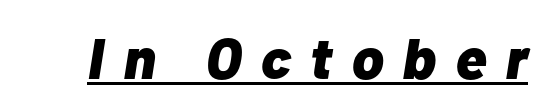
The image shows 57 px heavy type, italic (leaning right); set unusually wide letter spacing (+0.34 em), underlined; low stroke contrast and a medium x-height.
